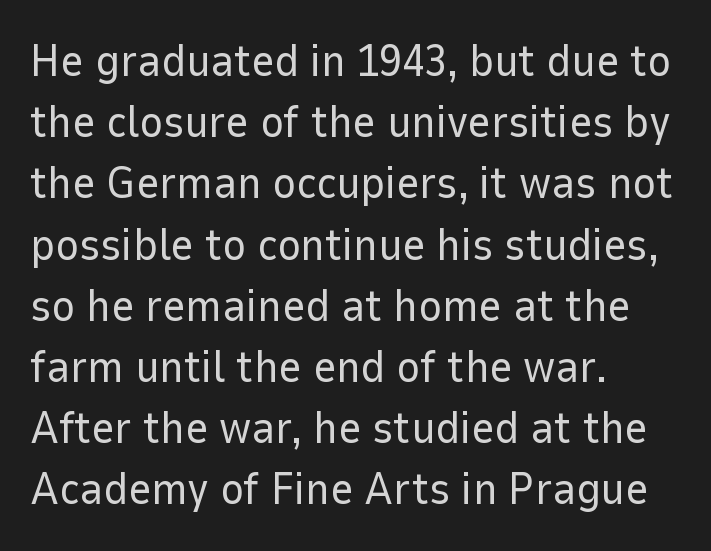
Q: Is the text bold? A: No.
Q: Is the text italic (slanted)? A: No, it is upright.
Q: Is the typeface a serif or a sans-serif typeface? A: Sans-serif.
Q: Is the text underlined? A: No.
Q: How is the paragraph aligned? A: Left-aligned.
Q: Is the spacing between letters normal or unusually wide? A: Normal.
Q: Is the spacing between lines tight, normal or loose? A: Normal.
Q: Width (condensed, normal, or wide)? A: Normal.
Q: Stroke contrast? A: Low.
Q: x-height? A: Medium.
Q: Monospaced? A: No.
